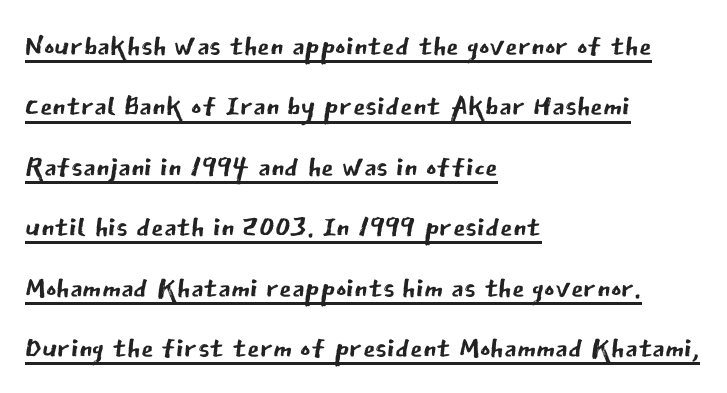
The image shows 40 px regular-weight sans-serif type, upright; set left-aligned, normal line spacing (1.51x), normal letter spacing, underlined; low stroke contrast and a medium x-height.
